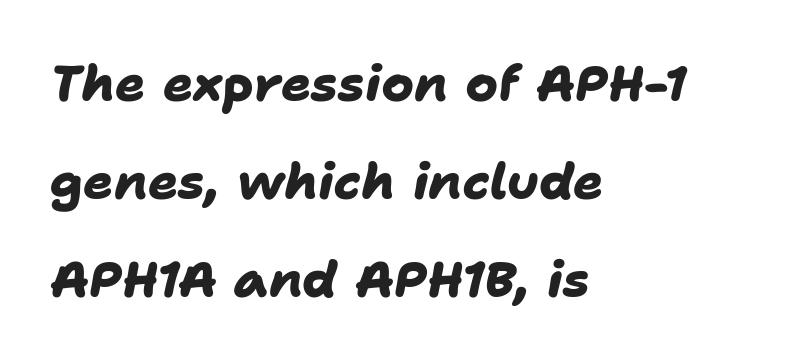
The image shows 50 px heavy sans-serif type; set left-aligned, loose line spacing (1.96x), normal letter spacing, not underlined; low stroke contrast and a medium x-height.
